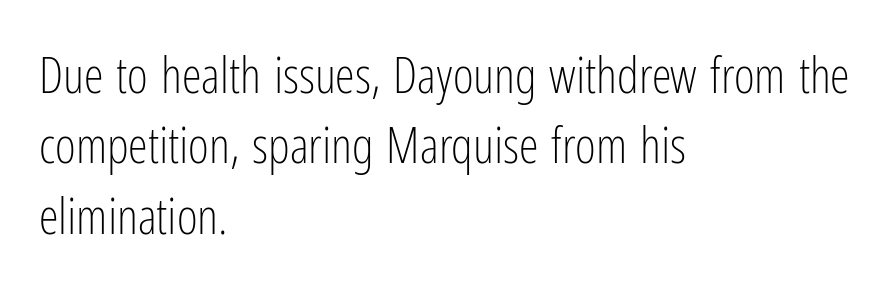
The image shows 50 px light, condensed sans-serif type, upright; set left-aligned, normal line spacing (1.41x), normal letter spacing, not underlined; low stroke contrast and a medium x-height.
